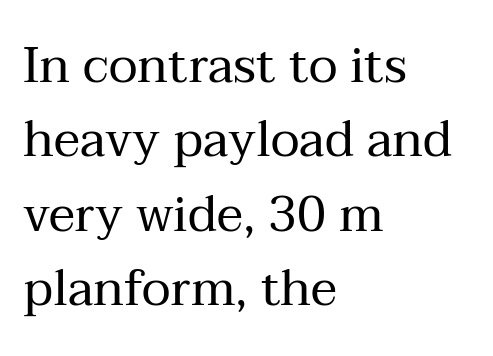
The image shows 50 px regular-weight serif type, upright; set left-aligned, normal line spacing (1.49x), normal letter spacing, not underlined; medium stroke contrast and a medium x-height.
